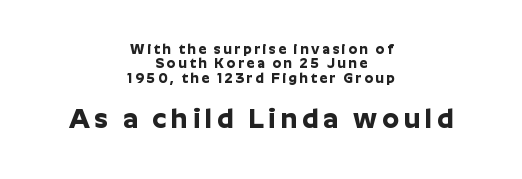
Q: Is the text bold? A: Yes.
Q: Is the text italic (slanted)? A: No, it is upright.
Q: Is the text underlined? A: No.
Q: How is the paragraph aligned? A: Centered.
Q: Is the spacing between lines tight, normal or loose? A: Tight.
Q: Which block of text is set in a larger size, the first (top) or the second (bottom)? A: The second (bottom) one.
